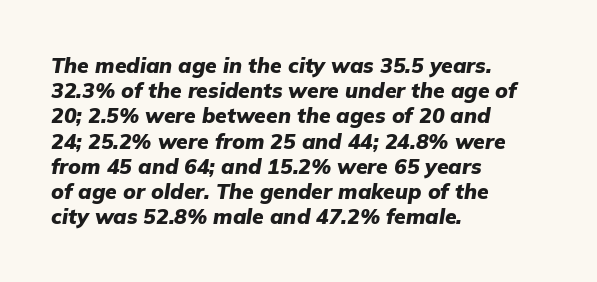
Here the glyphs are tracked normally, forming tight word shapes. The lines in this sample share a left origin and differ only in where they stop. Thick stems and heavy bowls — unmistakably bold. There's an unmistakable incline to the writing here. The string is rendered with underlining switched off.
